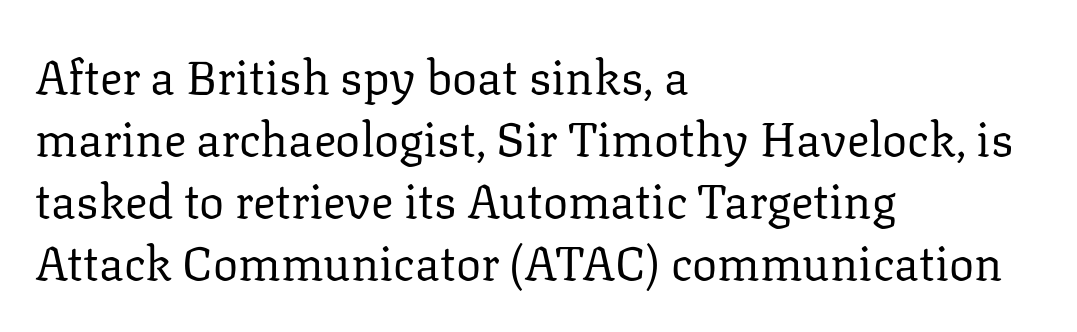
Any mark beneath the type? The region is blank. A roman cut, with each character standing at attention. Does the type have serifs? Yes, each stem ends in a small foot. The type is set solid horizontally, with unmodified tracking. The lines sit at an ordinary, default distance from one another.
